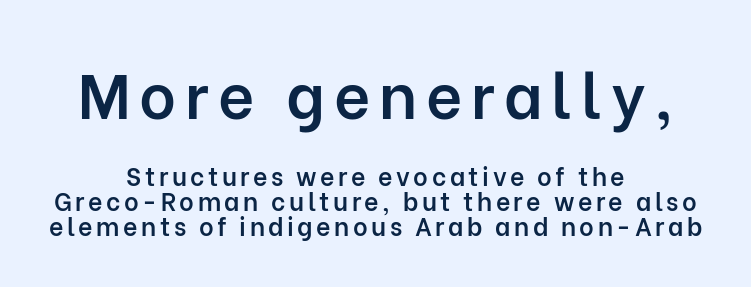
The image shows 63 px semibold sans-serif type, upright; set centered, tight line spacing (1.0x), not underlined; the first (top) block is 2.52x larger; low stroke contrast and a medium x-height.
